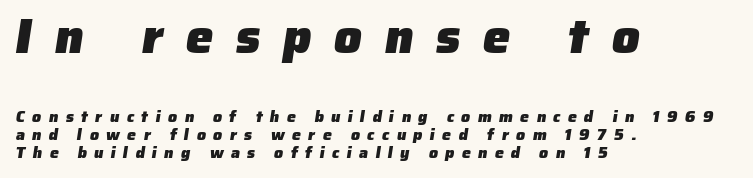
{"serif": "no", "bold": "yes", "weight": "heavy", "width": "normal", "stroke_contrast": "low", "x_height": "medium", "monospaced": "no", "underline": "no", "align": "left", "line_spacing": "tight", "line_spacing_ratio": 1.12, "letter_spacing": "wide", "letter_spacing_em": 0.46, "larger_block": "first", "size_ratio": 3.06, "glyph_px": 49}
